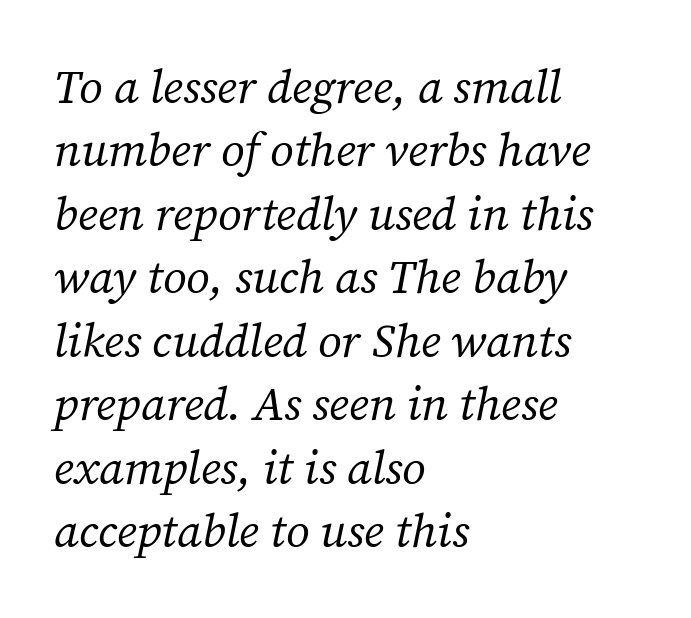
The image shows 47 px regular-weight serif type, italic (leaning right); set left-aligned, normal line spacing (1.35x), normal letter spacing, not underlined; medium stroke contrast and a medium x-height.
